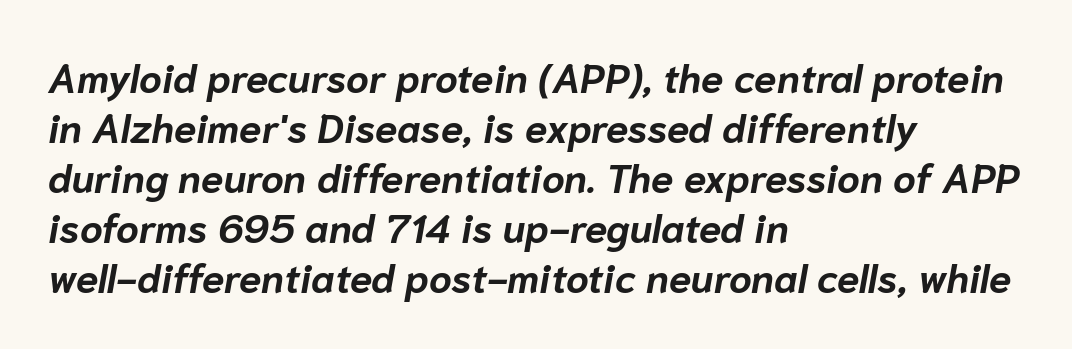
Set as a true bold cut, around the 700 mark. Observe the lean: these are italic letterforms. A classic flush-left, rag-right setting is used for this passage. Is this a fixed-width face? No — the glyphs have proportional, varying widths.
